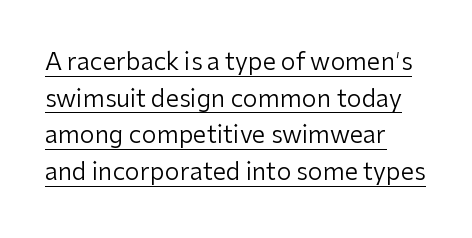
Q: Is the text bold? A: No.
Q: Is the text italic (slanted)? A: No, it is upright.
Q: Is the text underlined? A: Yes.
Q: How is the paragraph aligned? A: Left-aligned.
Q: Is the spacing between letters normal or unusually wide? A: Normal.
Q: Is the spacing between lines tight, normal or loose? A: Normal.
